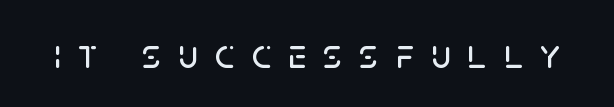
{"serif": "no", "italic": "no", "width": "normal", "stroke_contrast": "low", "x_height": "large", "monospaced": "no", "underline": "no", "letter_spacing": "wide", "letter_spacing_em": 0.41, "glyph_px": 42}
